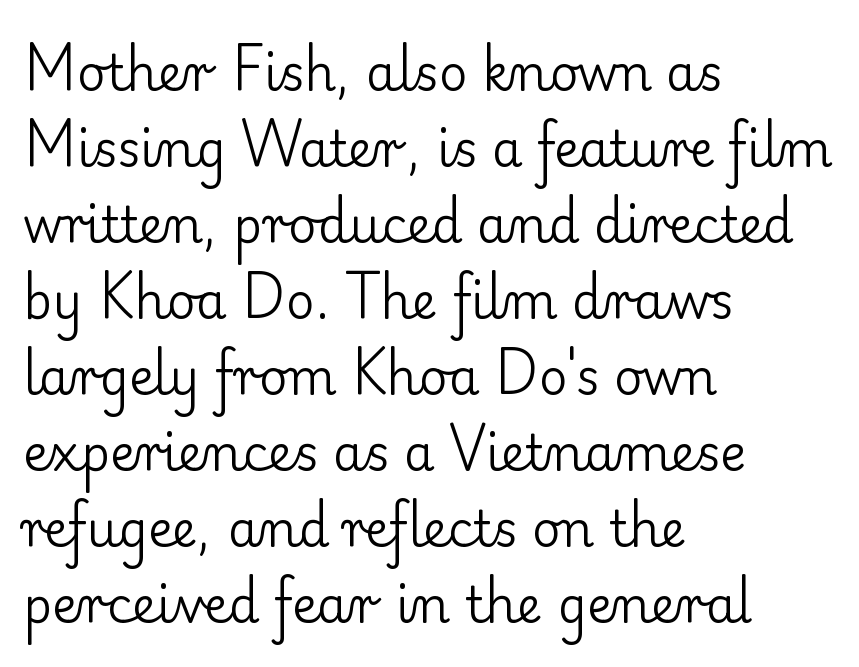
{"serif": "yes", "italic": "no", "bold": "no", "weight": "regular", "width": "normal", "stroke_contrast": "low", "x_height": "small", "monospaced": "no", "underline": "no", "align": "left", "line_spacing": "normal", "line_spacing_ratio": 1.55, "letter_spacing": "normal", "letter_spacing_em": 0.0, "glyph_px": 49}
